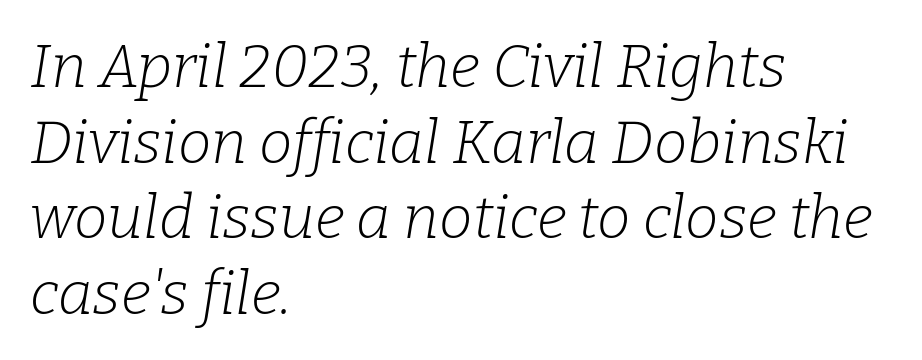
Q: Is the text bold? A: No.
Q: Is the text italic (slanted)? A: Yes, it leans right by about 9 degrees.
Q: Is the typeface a serif or a sans-serif typeface? A: Serif.
Q: Is the text underlined? A: No.
Q: How is the paragraph aligned? A: Left-aligned.
Q: Is the spacing between letters normal or unusually wide? A: Normal.
Q: Is the spacing between lines tight, normal or loose? A: Normal.
Q: Width (condensed, normal, or wide)? A: Normal.
Q: Stroke contrast? A: Low.
Q: x-height? A: Medium.
Q: Monospaced? A: No.
